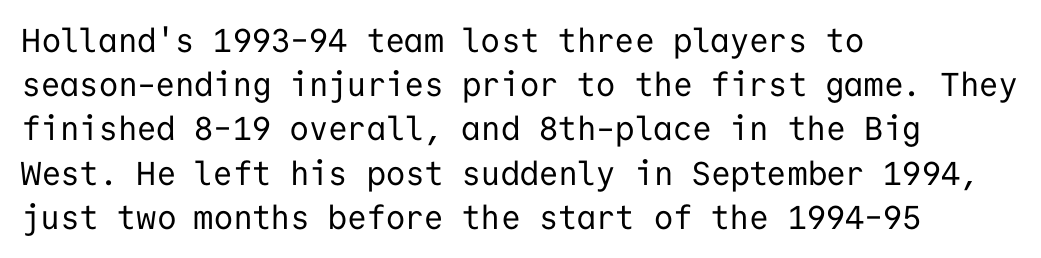
Caption: standard tracking, unaltered. Letterform terminals end flat and unadorned throughout the passage. The rag falls on the right side of this text block. The foot of each line stays bare and open. Monospaced: the letters line up in strict vertical columns. The line-height multiplier appears to be the usual default.
